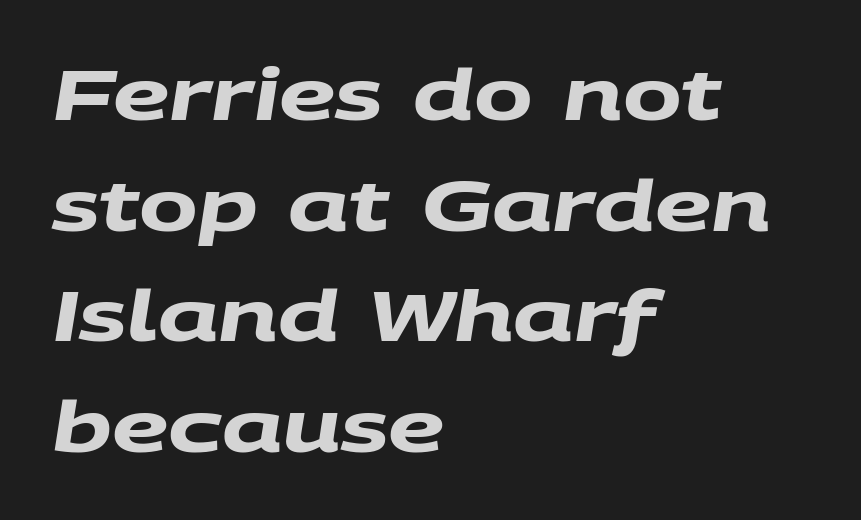
The image shows 70 px heavy, wide sans-serif type; set left-aligned, normal line spacing (1.58x), normal letter spacing, not underlined; medium stroke contrast and a large x-height.
